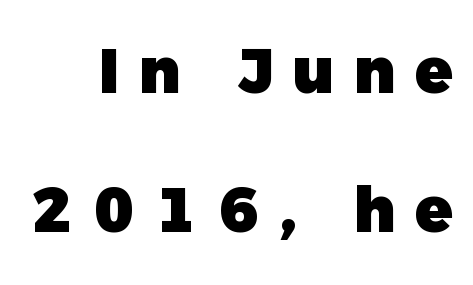
{"serif": "no", "bold": "yes", "weight": "heavy", "width": "normal", "x_height": "medium", "monospaced": "no", "underline": "no", "align": "right", "line_spacing": "loose", "line_spacing_ratio": 2.25, "letter_spacing": "wide", "letter_spacing_em": 0.31, "glyph_px": 62}
